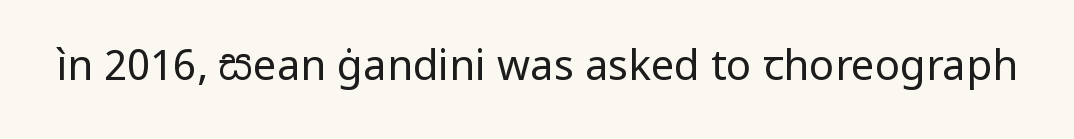
Note: no serifs on the glyphs. The zone under the glyphs is completely vacant. These lines are rendered in a variable-pitch font. The letters stand straight up with perfectly vertical stems.
